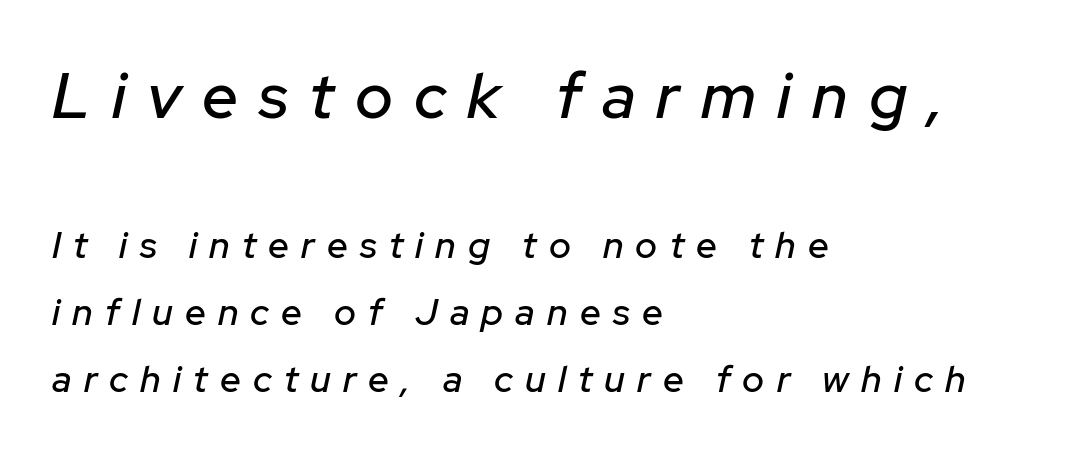
{"italic": "yes", "lean": "right", "slant_degrees": 12, "width": "normal", "stroke_contrast": "low", "x_height": "medium", "monospaced": "no", "underline": "no", "align": "left", "line_spacing_ratio": 1.82, "letter_spacing": "wide", "letter_spacing_em": 0.33, "larger_block": "first", "size_ratio": 1.73, "glyph_px": 64}
